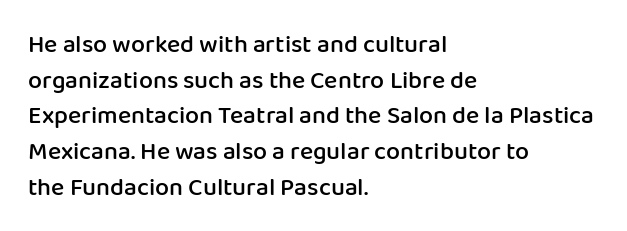
Q: Is the text bold? A: Semi-bold.
Q: Is the text italic (slanted)? A: No, it is upright.
Q: Is the text underlined? A: No.
Q: How is the paragraph aligned? A: Left-aligned.
Q: Is the spacing between letters normal or unusually wide? A: Normal.
Q: Is the spacing between lines tight, normal or loose? A: Normal.
